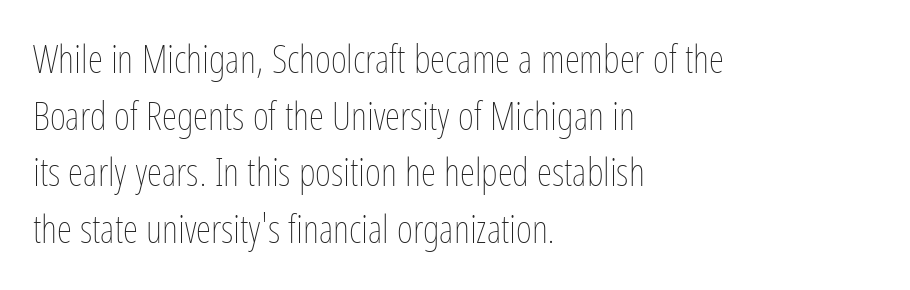
Q: Is the text bold? A: No.
Q: Is the text italic (slanted)? A: No, it is upright.
Q: Is the text underlined? A: No.
Q: How is the paragraph aligned? A: Left-aligned.
Q: Is the spacing between letters normal or unusually wide? A: Normal.
Q: Is the spacing between lines tight, normal or loose? A: Normal.
Q: Width (condensed, normal, or wide)? A: Condensed.
Q: Stroke contrast? A: Low.
Q: x-height? A: Medium.
Q: Monospaced? A: No.
